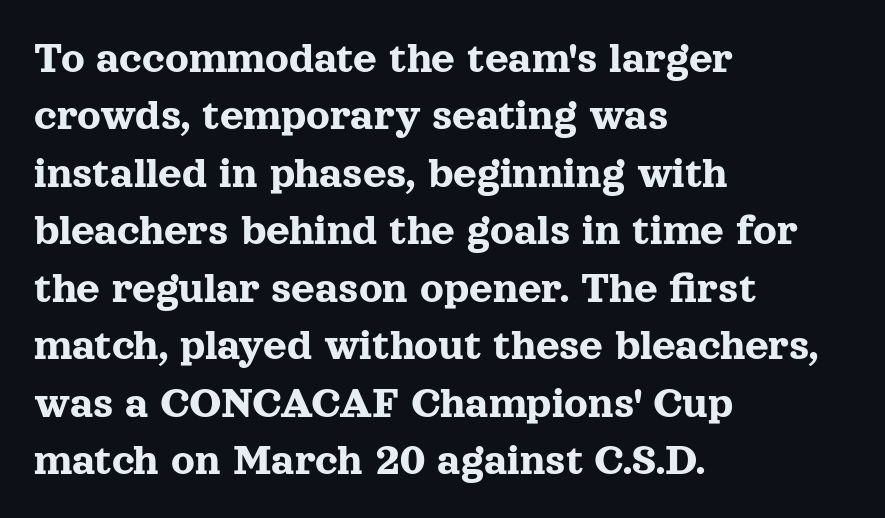
{"serif": "yes", "italic": "no", "width": "normal", "x_height": "medium", "monospaced": "no", "underline": "no", "align": "left", "line_spacing": "normal", "line_spacing_ratio": 1.25, "letter_spacing": "normal", "letter_spacing_em": 0.0, "glyph_px": 46}
